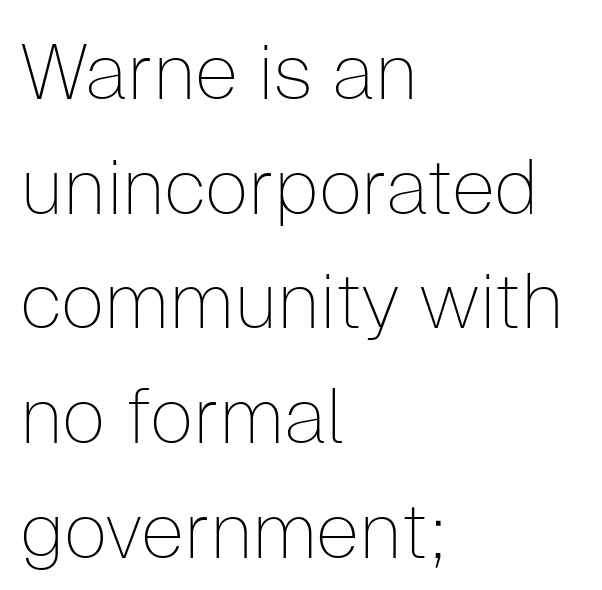
The image shows 78 px thin sans-serif type, upright; set left-aligned, normal line spacing (1.47x), normal letter spacing, not underlined; low stroke contrast and a medium x-height.
